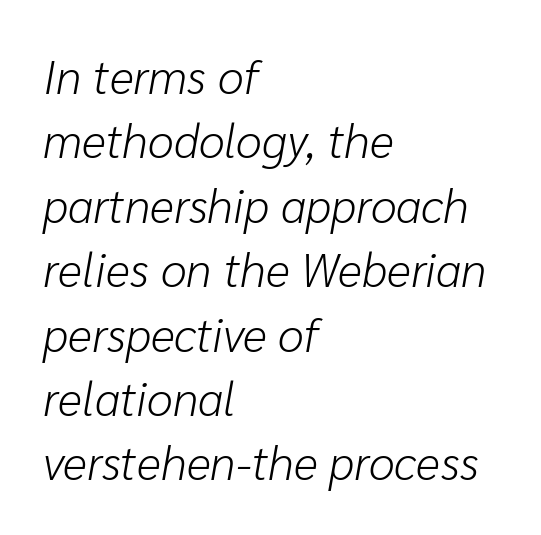
Q: Is the text bold? A: No.
Q: Is the text italic (slanted)? A: Yes, it leans right by about 10 degrees.
Q: Is the text underlined? A: No.
Q: How is the paragraph aligned? A: Left-aligned.
Q: Is the spacing between letters normal or unusually wide? A: Normal.
Q: Is the spacing between lines tight, normal or loose? A: Normal.
Q: Width (condensed, normal, or wide)? A: Normal.
Q: Stroke contrast? A: Low.
Q: x-height? A: Medium.
Q: Monospaced? A: No.
